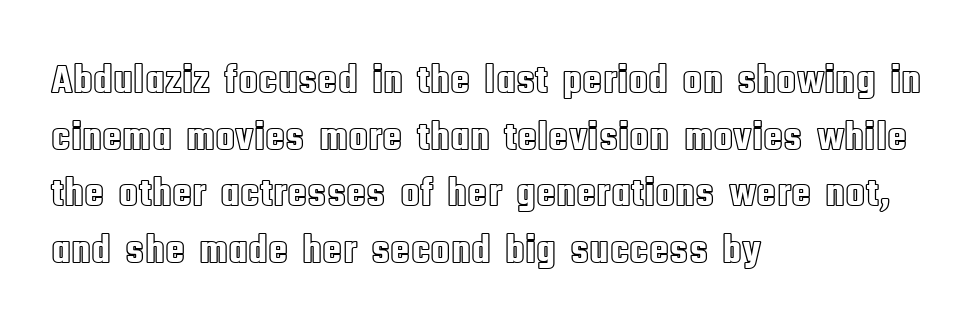
{"italic": "no", "width": "condensed", "x_height": "large", "monospaced": "no", "underline": "no", "align": "left", "line_spacing": "normal", "line_spacing_ratio": 1.38, "letter_spacing": "normal", "letter_spacing_em": 0.0, "glyph_px": 41}
